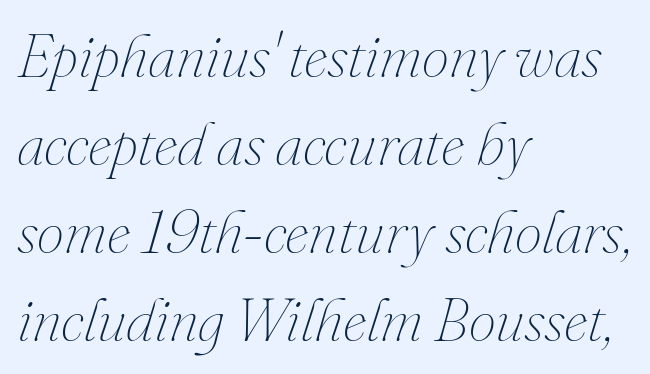
{"italic": "yes", "lean": "right", "slant_degrees": 16, "bold": "no", "weight": "thin", "width": "normal", "stroke_contrast": "medium", "x_height": "small", "monospaced": "no", "underline": "no", "align": "left", "line_spacing": "normal", "line_spacing_ratio": 1.44, "letter_spacing": "normal", "letter_spacing_em": 0.0, "glyph_px": 61}
